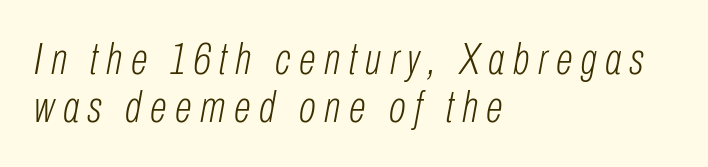
{"italic": "yes", "lean": "right", "slant_degrees": 10, "bold": "no", "weight": "light", "width": "condensed", "stroke_contrast": "low", "x_height": "medium", "monospaced": "no", "underline": "no", "align": "left", "line_spacing": "tight", "line_spacing_ratio": 1.07, "glyph_px": 45}
